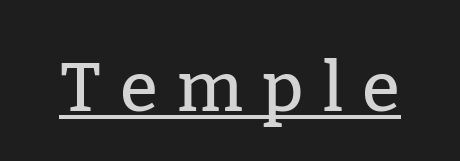
Inter-character spacing is expanded well beyond the font's built-in metrics. Looks like regular typesetting: each glyph gets only the width it needs. Like a heading marked for emphasis, these lines bear an underscore. The text was rendered using a seriffed face with decorative stroke endings.
